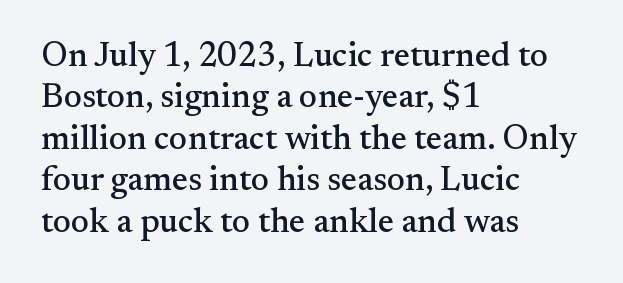
Q: Is the text italic (slanted)? A: No, it is upright.
Q: Is the typeface a serif or a sans-serif typeface? A: Serif.
Q: Is the text underlined? A: No.
Q: How is the paragraph aligned? A: Left-aligned.
Q: Is the spacing between letters normal or unusually wide? A: Normal.
Q: Width (condensed, normal, or wide)? A: Normal.
Q: Stroke contrast? A: Medium.
Q: x-height? A: Small.
Q: Monospaced? A: No.
